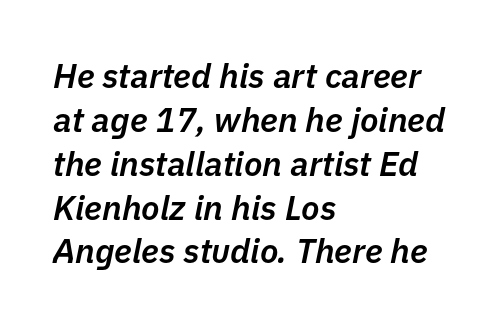
Q: Is the text bold? A: Semi-bold.
Q: Is the text italic (slanted)? A: Yes, it leans right by about 11 degrees.
Q: Is the text underlined? A: No.
Q: How is the paragraph aligned? A: Left-aligned.
Q: Is the spacing between letters normal or unusually wide? A: Normal.
Q: Is the spacing between lines tight, normal or loose? A: Normal.
Q: Width (condensed, normal, or wide)? A: Normal.
Q: Stroke contrast? A: Low.
Q: x-height? A: Medium.
Q: Monospaced? A: No.
